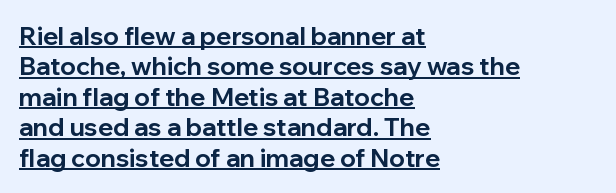
The image shows 25 px bold type, upright; set left-aligned, line spacing 1.22x, normal letter spacing, underlined.
